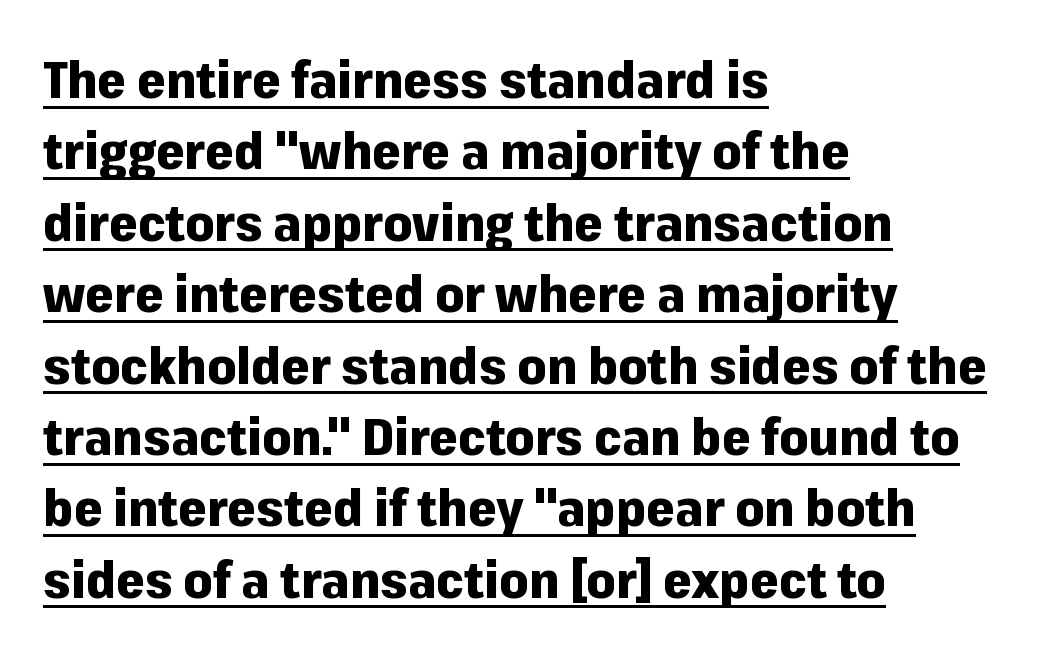
{"serif": "no", "italic": "no", "bold": "yes", "weight": "heavy", "width": "normal", "stroke_contrast": "low", "x_height": "medium", "monospaced": "no", "underline": "yes", "align": "left", "line_spacing": "normal", "line_spacing_ratio": 1.4, "letter_spacing": "normal", "letter_spacing_em": 0.0, "glyph_px": 51}
